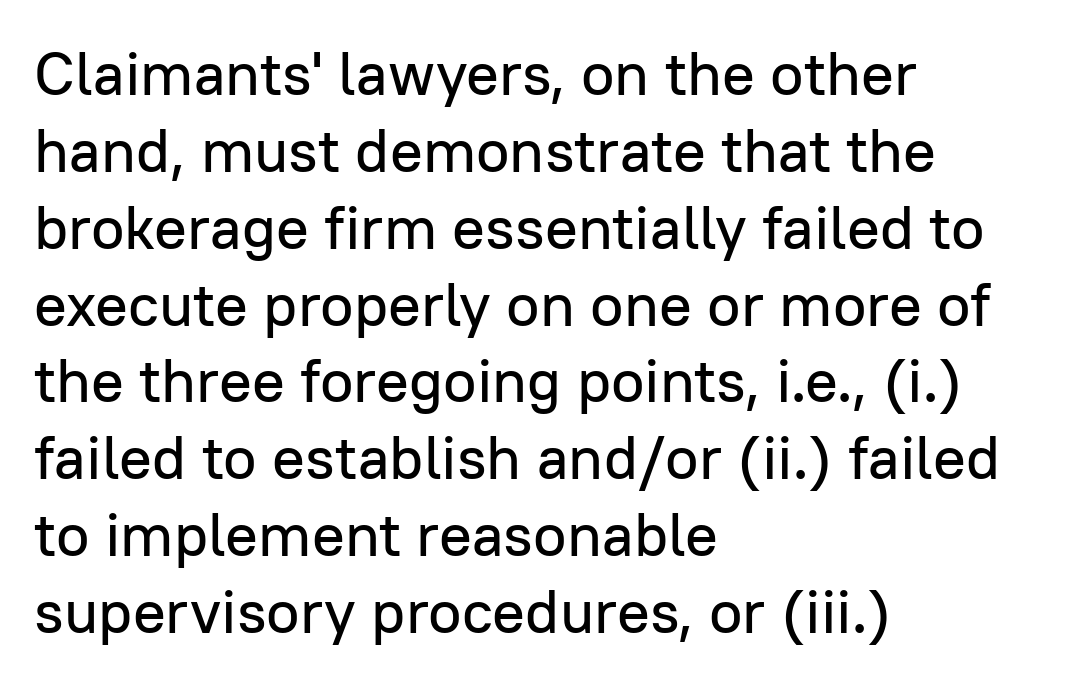
The image shows 61 px sans-serif type, upright; set left-aligned, normal line spacing (1.26x), normal letter spacing, not underlined; low stroke contrast and a medium x-height.
